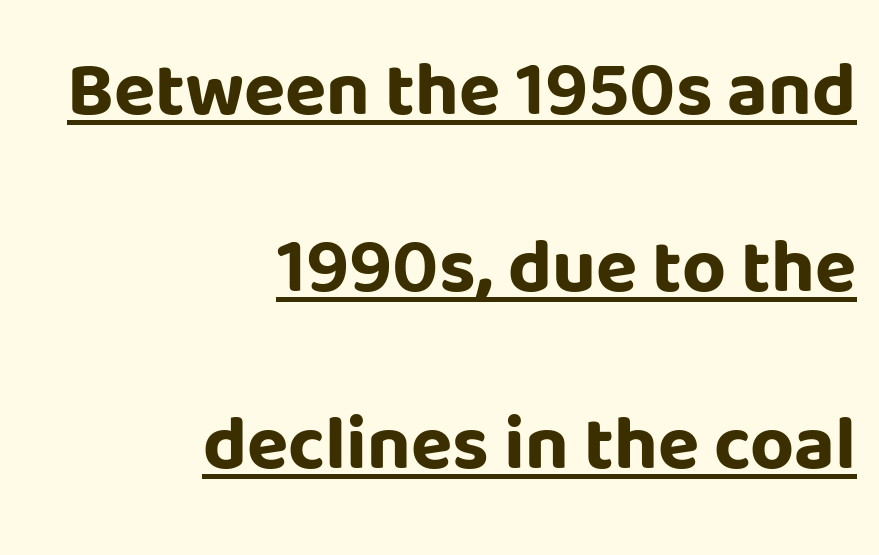
The image shows 76 px bold sans-serif type, upright; set right-aligned, loose line spacing (2.33x), normal letter spacing, underlined; low stroke contrast and a large x-height.
